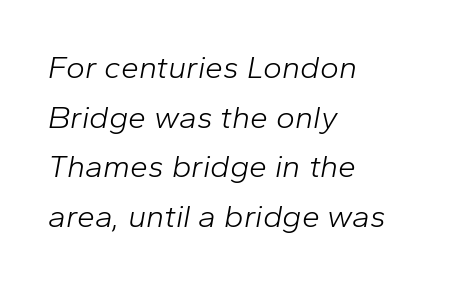
Q: Is the text bold? A: No.
Q: Is the text italic (slanted)? A: Yes, it leans right by about 10 degrees.
Q: Is the text underlined? A: No.
Q: How is the paragraph aligned? A: Left-aligned.
Q: Is the spacing between letters normal or unusually wide? A: Normal.
Q: Is the spacing between lines tight, normal or loose? A: Normal.
Q: Width (condensed, normal, or wide)? A: Normal.
Q: Stroke contrast? A: Low.
Q: x-height? A: Medium.
Q: Monospaced? A: No.
